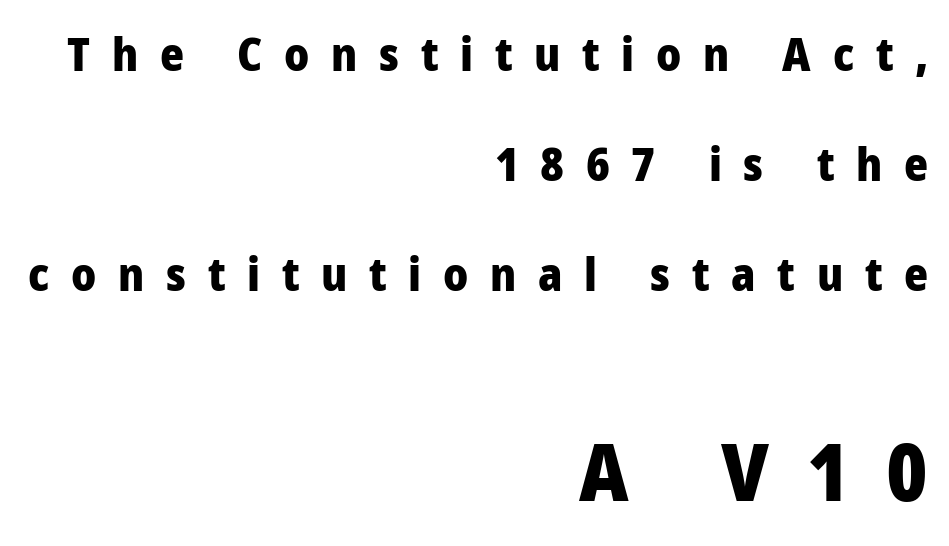
{"serif": "no", "italic": "no", "bold": "yes", "weight": "heavy", "width": "normal", "stroke_contrast": "low", "x_height": "medium", "monospaced": "no", "underline": "no", "align": "right", "line_spacing": "loose", "line_spacing_ratio": 2.39, "letter_spacing": "wide", "letter_spacing_em": 0.47, "larger_block": "second", "size_ratio": 1.74, "glyph_px": 80}
